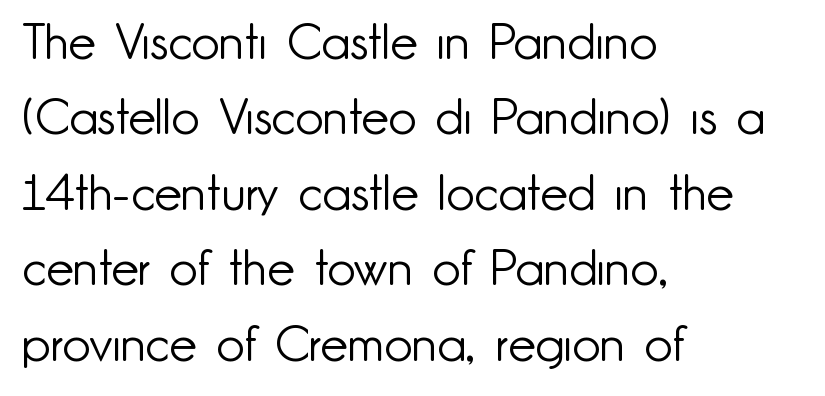
This sample is left-justified, so line endings fall wherever the words run out. The lettering holds an erect, upright posture throughout. These lines sit exactly where default settings would place them. You can tell from the bare stems that sans-serif type was used. The letterforms sit at book weight or below.
